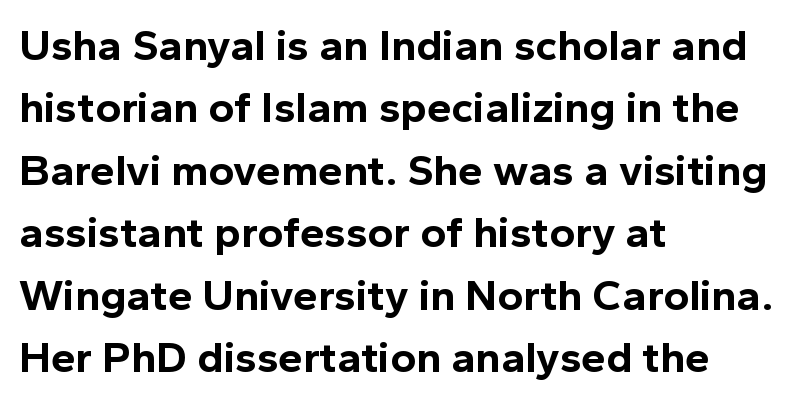
The image shows 44 px bold sans-serif type, upright; set left-aligned, normal line spacing (1.42x), normal letter spacing, not underlined; a medium x-height.
